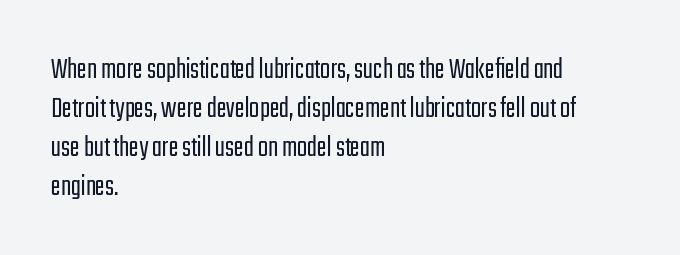
The image shows 30 px light, condensed sans-serif type, upright; set left-aligned, normal line spacing (1.3x), normal letter spacing, not underlined; low stroke contrast and a medium x-height.
